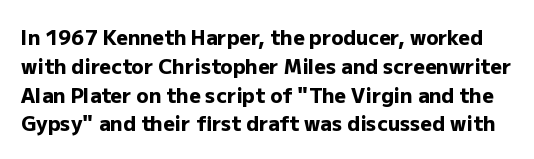
The image shows 20 px bold type, upright; set normal line spacing (1.44x), normal letter spacing, not underlined.
